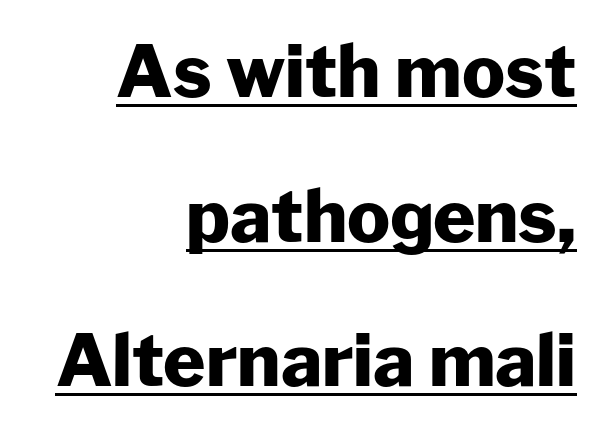
The image shows 72 px heavy sans-serif type, upright; set right-aligned, loose line spacing (2.01x), normal letter spacing, underlined; low stroke contrast and a medium x-height.
